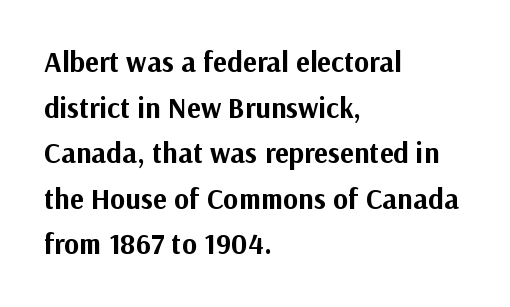
Regarding serifs, this sample does without them. Words appear dense and cohesive because spacing is normal. Looks like regular typesetting: each glyph gets only the width it needs. Does the weight exceed regular? Yes, all the way to bold. The paragraph has a hard left edge and a soft right edge. Compared with typical paragraphs, the rows here are spaced about the same.
